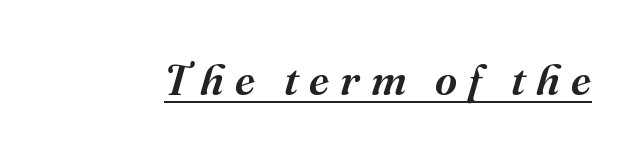
Q: Is the text bold? A: Semi-bold.
Q: Is the text italic (slanted)? A: Yes, it leans right by about 16 degrees.
Q: Is the typeface a serif or a sans-serif typeface? A: Serif.
Q: Is the text underlined? A: Yes.
Q: Is the spacing between letters normal or unusually wide? A: Unusually wide.
Q: Width (condensed, normal, or wide)? A: Normal.
Q: Stroke contrast? A: Medium.
Q: x-height? A: Medium.
Q: Monospaced? A: No.
